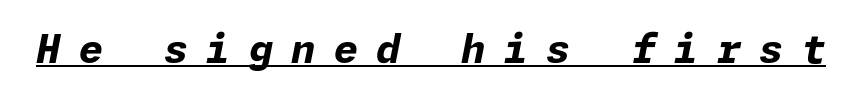
Q: Is the text bold? A: Yes.
Q: Is the text italic (slanted)? A: Yes, it leans right by about 11 degrees.
Q: Is the text underlined? A: Yes.
Q: Is the spacing between letters normal or unusually wide? A: Unusually wide.
Q: Width (condensed, normal, or wide)? A: Normal.
Q: Stroke contrast? A: Low.
Q: x-height? A: Medium.
